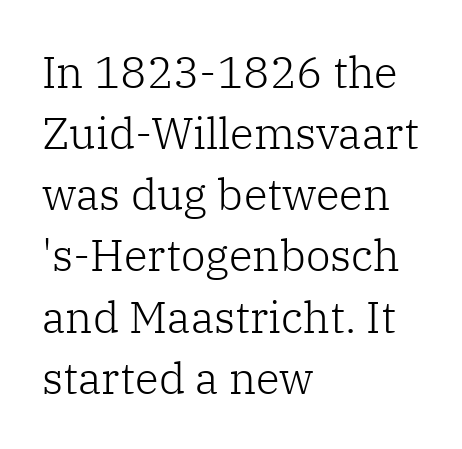
{"serif": "yes", "italic": "no", "bold": "no", "weight": "light", "width": "normal", "stroke_contrast": "low", "x_height": "medium", "monospaced": "no", "underline": "no", "align": "left", "line_spacing": "normal", "line_spacing_ratio": 1.39, "letter_spacing": "normal", "letter_spacing_em": 0.0, "glyph_px": 44}
